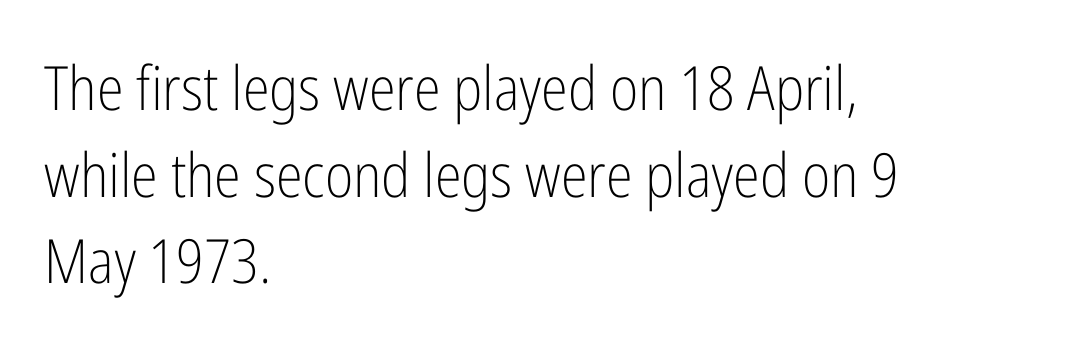
The image shows 61 px light, condensed sans-serif type, upright; set left-aligned, normal line spacing (1.42x), normal letter spacing, not underlined; low stroke contrast and a medium x-height.
